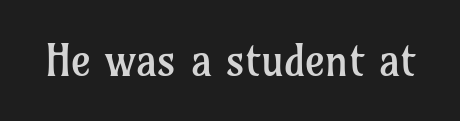
{"serif": "yes", "italic": "no", "bold": "no", "weight": "regular", "width": "normal", "stroke_contrast": "low", "x_height": "medium", "monospaced": "no", "underline": "no", "letter_spacing": "normal", "letter_spacing_em": 0.0, "glyph_px": 43}
